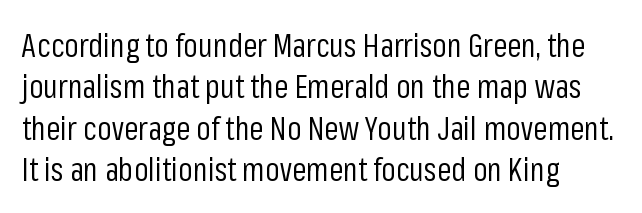
{"serif": "no", "italic": "no", "bold": "no", "weight": "regular", "width": "condensed", "stroke_contrast": "low", "x_height": "medium", "monospaced": "no", "underline": "no", "align": "left", "line_spacing": "normal", "line_spacing_ratio": 1.29, "letter_spacing": "normal", "letter_spacing_em": 0.0, "glyph_px": 32}
